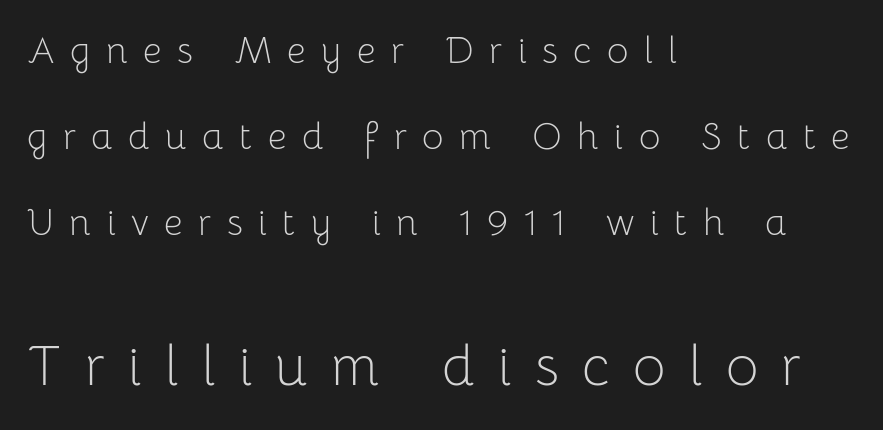
The image shows 56 px light sans-serif type, upright; set left-aligned, loose line spacing (2.33x), unusually wide letter spacing (+0.42 em), not underlined; the second (bottom) block is 1.51x larger; low stroke contrast and a medium x-height.
